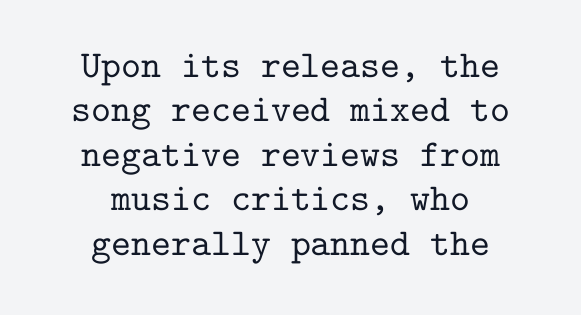
The image shows 38 px serif type, upright, monospaced; set centered, line spacing 1.17x, normal letter spacing, not underlined; low stroke contrast and a medium x-height.
